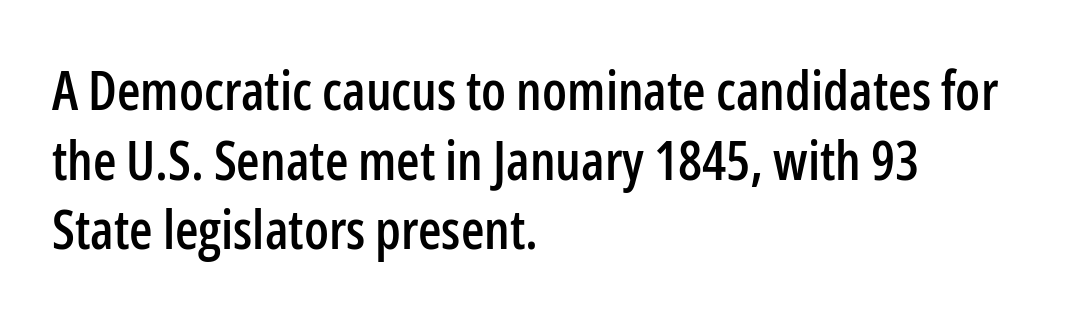
The image shows 54 px condensed sans-serif type, upright; set left-aligned, normal line spacing (1.29x), normal letter spacing, not underlined; low stroke contrast and a medium x-height.
